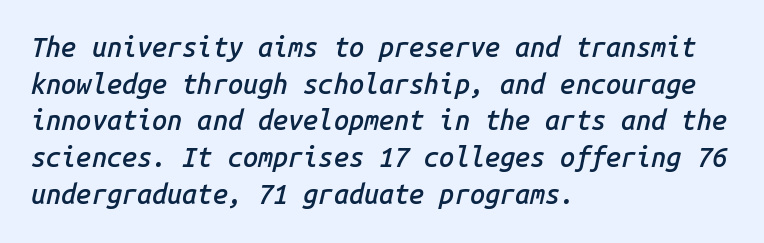
Q: Is the text bold? A: Semi-bold.
Q: Is the text italic (slanted)? A: Yes, it leans right by about 14 degrees.
Q: Is the text underlined? A: No.
Q: How is the paragraph aligned? A: Left-aligned.
Q: Is the spacing between letters normal or unusually wide? A: Normal.
Q: Is the spacing between lines tight, normal or loose? A: Normal.
